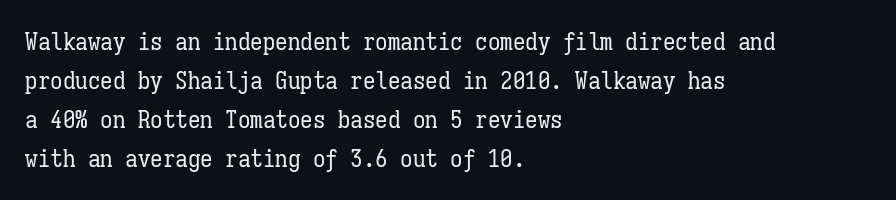
The image shows 25 px text type, upright; set left-aligned, normal line spacing (1.56x), normal letter spacing, not underlined.
